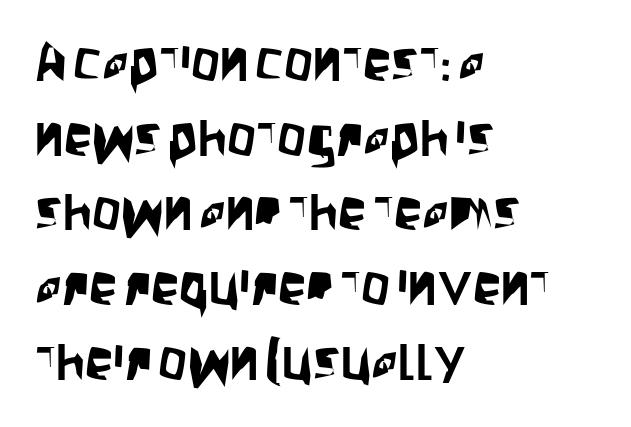
Q: Is the text italic (slanted)? A: No, it is upright.
Q: Is the typeface a serif or a sans-serif typeface? A: Sans-serif.
Q: Is the text underlined? A: No.
Q: How is the paragraph aligned? A: Left-aligned.
Q: Is the spacing between letters normal or unusually wide? A: Normal.
Q: Is the spacing between lines tight, normal or loose? A: Normal.
Q: Width (condensed, normal, or wide)? A: Condensed.
Q: Stroke contrast? A: Low.
Q: x-height? A: Large.
Q: Monospaced? A: No.
